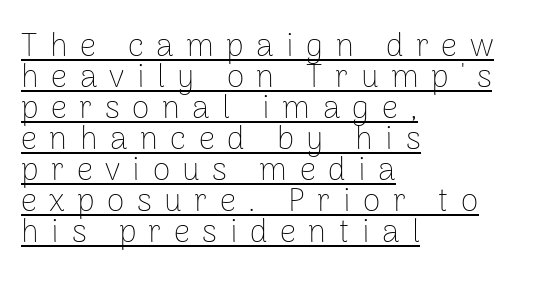
{"serif": "no", "italic": "no", "bold": "no", "weight": "thin", "width": "normal", "stroke_contrast": "low", "x_height": "medium", "monospaced": "no", "underline": "yes", "align": "left", "line_spacing": "tight", "line_spacing_ratio": 0.97, "letter_spacing": "wide", "letter_spacing_em": 0.39, "glyph_px": 32}
